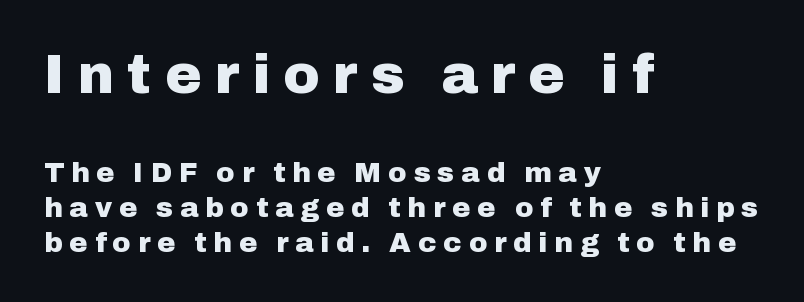
The image shows 55 px heavy sans-serif type, upright; set left-aligned, normal line spacing (1.25x), unusually wide letter spacing (+0.24 em), not underlined; the first (top) block is 1.96x larger; low stroke contrast and a medium x-height.
